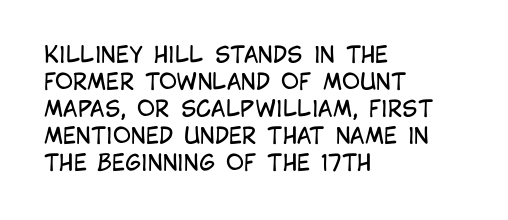
The image shows 22 px text type, upright; set left-aligned, line spacing 1.23x, normal letter spacing, not underlined.
